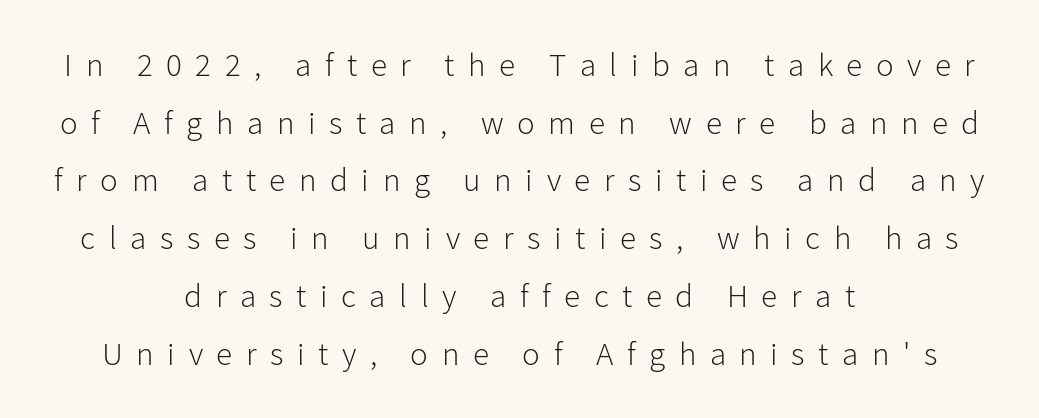
Q: Is the text bold? A: No.
Q: Is the text italic (slanted)? A: No, it is upright.
Q: Is the typeface a serif or a sans-serif typeface? A: Sans-serif.
Q: Is the text underlined? A: No.
Q: How is the paragraph aligned? A: Centered.
Q: Is the spacing between letters normal or unusually wide? A: Unusually wide.
Q: Width (condensed, normal, or wide)? A: Normal.
Q: Stroke contrast? A: Low.
Q: x-height? A: Medium.
Q: Monospaced? A: No.
